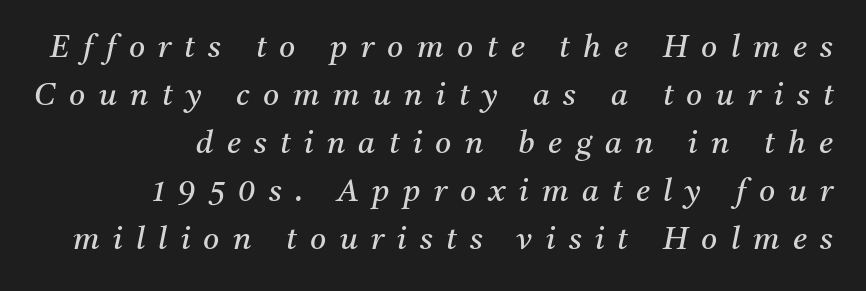
Q: Is the text bold? A: No.
Q: Is the text italic (slanted)? A: Yes, it leans right by about 11 degrees.
Q: Is the typeface a serif or a sans-serif typeface? A: Serif.
Q: Is the text underlined? A: No.
Q: How is the paragraph aligned? A: Right-aligned.
Q: Is the spacing between letters normal or unusually wide? A: Unusually wide.
Q: Is the spacing between lines tight, normal or loose? A: Normal.
Q: Width (condensed, normal, or wide)? A: Normal.
Q: Stroke contrast? A: Medium.
Q: x-height? A: Medium.
Q: Monospaced? A: No.
